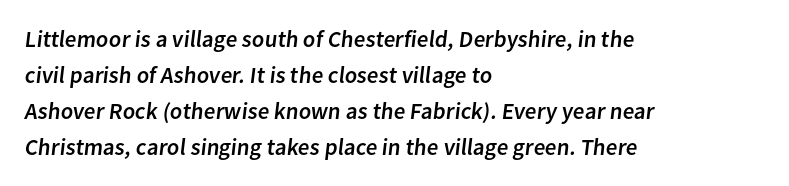
Q: Is the text underlined? A: No.
Q: How is the paragraph aligned? A: Left-aligned.
Q: Is the spacing between letters normal or unusually wide? A: Normal.
Q: Is the spacing between lines tight, normal or loose? A: Normal.
